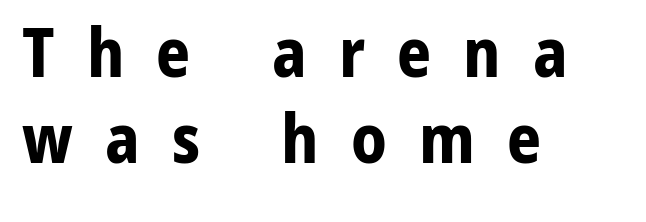
Q: Is the text bold? A: Yes.
Q: Is the text italic (slanted)? A: No, it is upright.
Q: Is the typeface a serif or a sans-serif typeface? A: Sans-serif.
Q: Is the text underlined? A: No.
Q: How is the paragraph aligned? A: Left-aligned.
Q: Is the spacing between letters normal or unusually wide? A: Unusually wide.
Q: Is the spacing between lines tight, normal or loose? A: Normal.
Q: Width (condensed, normal, or wide)? A: Normal.
Q: Stroke contrast? A: Low.
Q: x-height? A: Medium.
Q: Monospaced? A: No.
